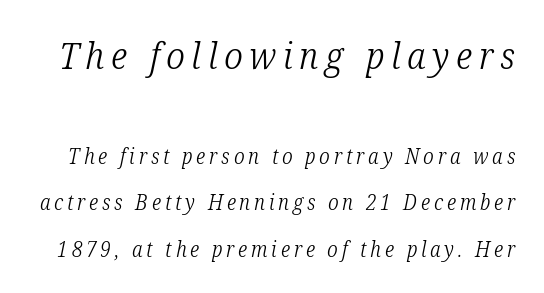
Spacing verdict: proportional, widths tailored to each character. Yep, those are serifs on the letters. The block sitting higher on the canvas is the one with enlarged characters. There's an unmistakable incline to the writing here. The font sits on the lighter half of the weight spectrum, regular included.
